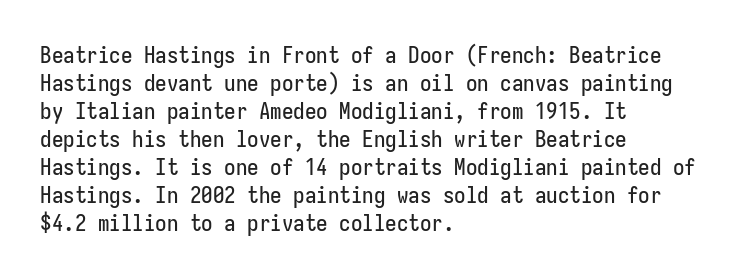
The image shows 23 px text type, upright; set left-aligned, line spacing 1.22x, normal letter spacing, not underlined.
